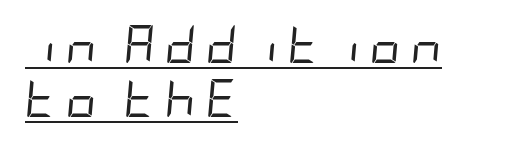
The image shows 38 px regular-weight, condensed type, italic (leaning right); set left-aligned, normal line spacing (1.43x), unusually wide letter spacing (+0.26 em), underlined; low stroke contrast and a large x-height.
